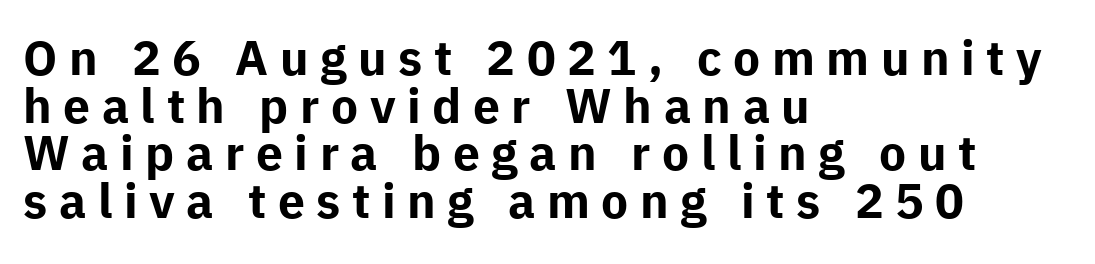
The face used here is proportionally spaced, like ordinary book or web type. Does the type have serifs? No, each stem ends abruptly. These lines were composed using upright roman letters. Pretty heavy lettering here — definitely bold.
